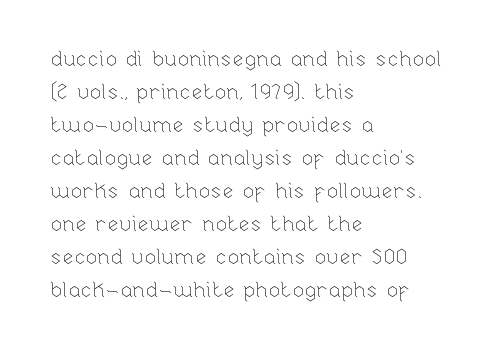
Q: Is the text bold? A: No.
Q: Is the text italic (slanted)? A: No, it is upright.
Q: Is the text underlined? A: No.
Q: How is the paragraph aligned? A: Left-aligned.
Q: Is the spacing between letters normal or unusually wide? A: Normal.
Q: Is the spacing between lines tight, normal or loose? A: Normal.
